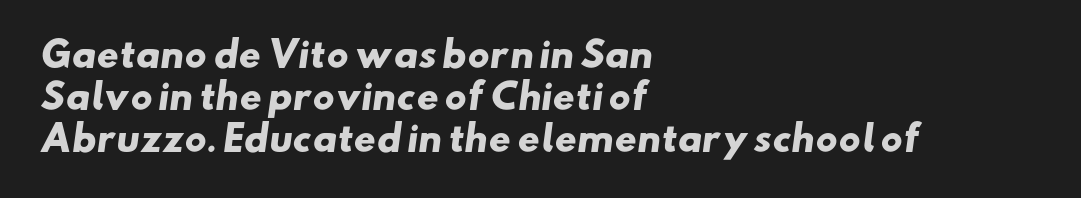
{"serif": "no", "bold": "yes", "weight": "heavy", "width": "wide", "stroke_contrast": "low", "x_height": "small", "monospaced": "no", "underline": "no", "align": "left", "line_spacing_ratio": 1.24, "letter_spacing": "normal", "letter_spacing_em": 0.0, "glyph_px": 34}
